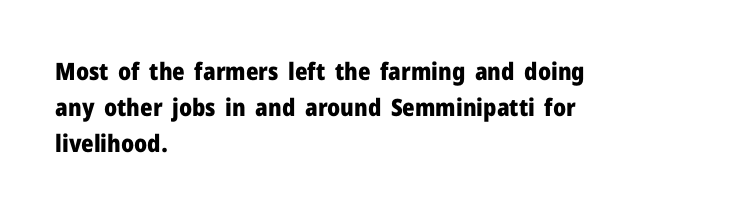
{"italic": "no", "bold": "yes", "underline": "no", "align": "left", "line_spacing": "normal", "line_spacing_ratio": 1.51, "letter_spacing": "normal", "letter_spacing_em": 0.0, "glyph_px": 24}
